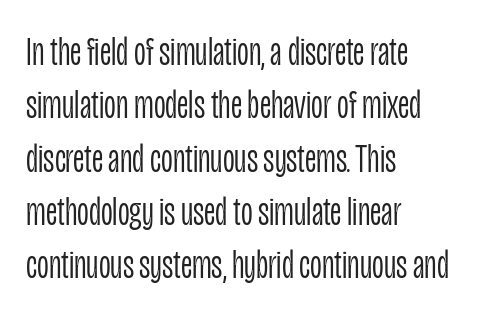
{"serif": "no", "italic": "no", "bold": "no", "weight": "light", "width": "condensed", "stroke_contrast": "low", "x_height": "large", "monospaced": "no", "underline": "no", "align": "left", "line_spacing": "normal", "line_spacing_ratio": 1.3, "letter_spacing": "normal", "letter_spacing_em": 0.0, "glyph_px": 41}
